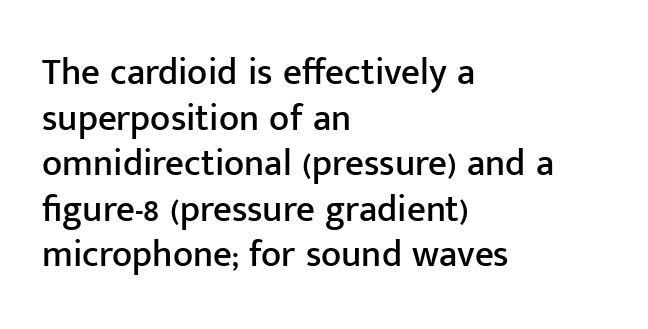
The image shows 37 px sans-serif type, upright; set left-aligned, line spacing 1.23x, normal letter spacing, not underlined; low stroke contrast and a medium x-height.
